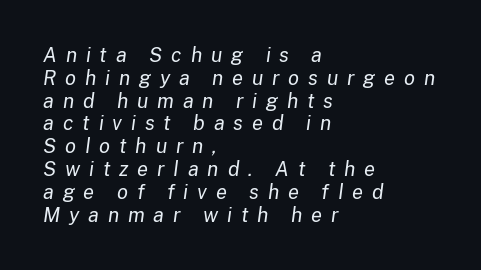
Q: Is the text bold? A: No.
Q: Is the text italic (slanted)? A: Yes, it leans right by about 8 degrees.
Q: Is the text underlined? A: No.
Q: How is the paragraph aligned? A: Left-aligned.
Q: Is the spacing between letters normal or unusually wide? A: Unusually wide.
Q: Is the spacing between lines tight, normal or loose? A: Tight.
